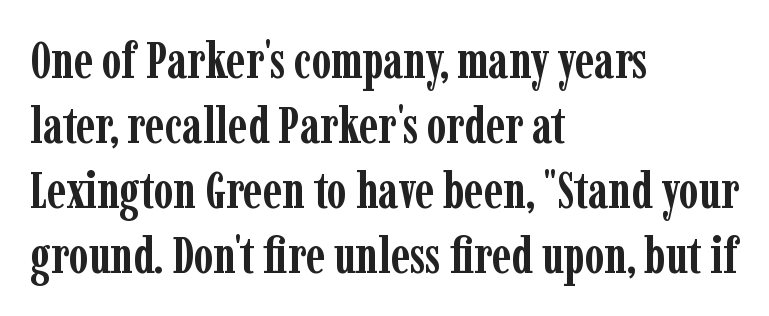
Q: Is the text bold? A: Yes.
Q: Is the text italic (slanted)? A: No, it is upright.
Q: Is the typeface a serif or a sans-serif typeface? A: Serif.
Q: Is the text underlined? A: No.
Q: How is the paragraph aligned? A: Left-aligned.
Q: Is the spacing between letters normal or unusually wide? A: Normal.
Q: Is the spacing between lines tight, normal or loose? A: Normal.
Q: Width (condensed, normal, or wide)? A: Condensed.
Q: Stroke contrast? A: Low.
Q: x-height? A: Medium.
Q: Monospaced? A: No.
